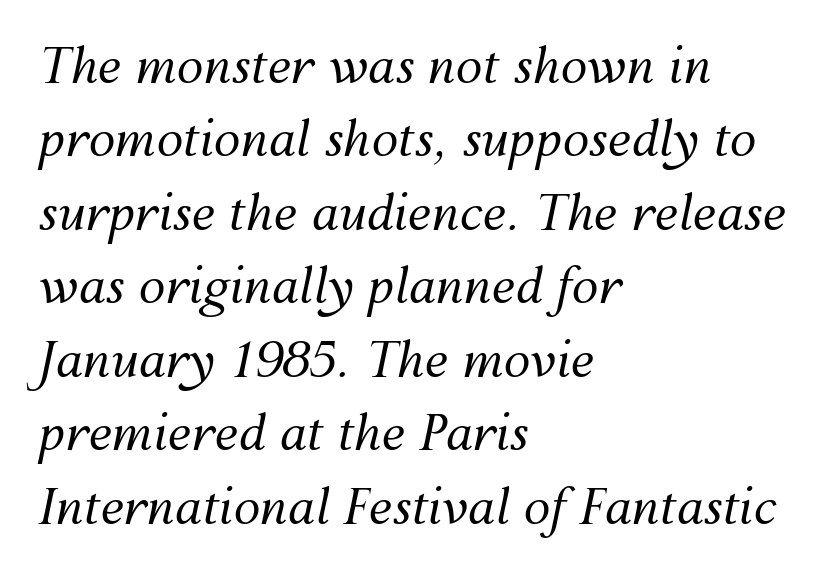
{"italic": "yes", "lean": "right", "slant_degrees": 12, "bold": "no", "weight": "regular", "width": "normal", "stroke_contrast": "medium", "x_height": "medium", "monospaced": "no", "underline": "no", "align": "left", "line_spacing": "normal", "line_spacing_ratio": 1.53, "letter_spacing": "normal", "letter_spacing_em": 0.0, "glyph_px": 48}
